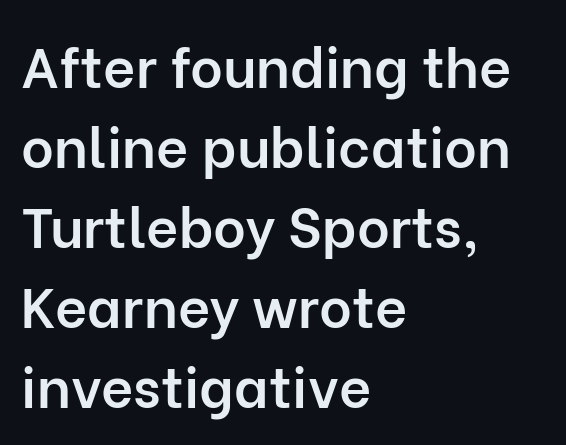
Default kerning and tracking; the words read as compact shapes. The gap between lines stays unmarked. These lines are set flush left with a ragged right edge. You can tell it's not italic because the verticals are truly vertical.
